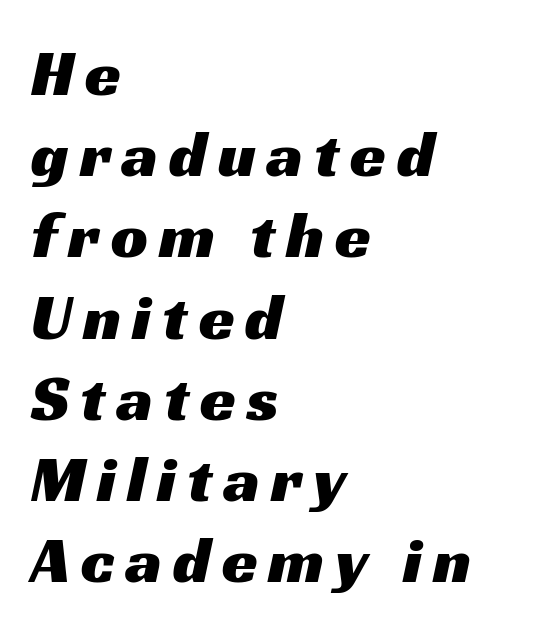
Looks like regular typesetting: each glyph gets only the width it needs. The glyphs in this specimen are sans serif. Evenly set lines give the paragraph a standard silhouette. Underline: absent. The typesetter chose a ragged-right arrangement here.
